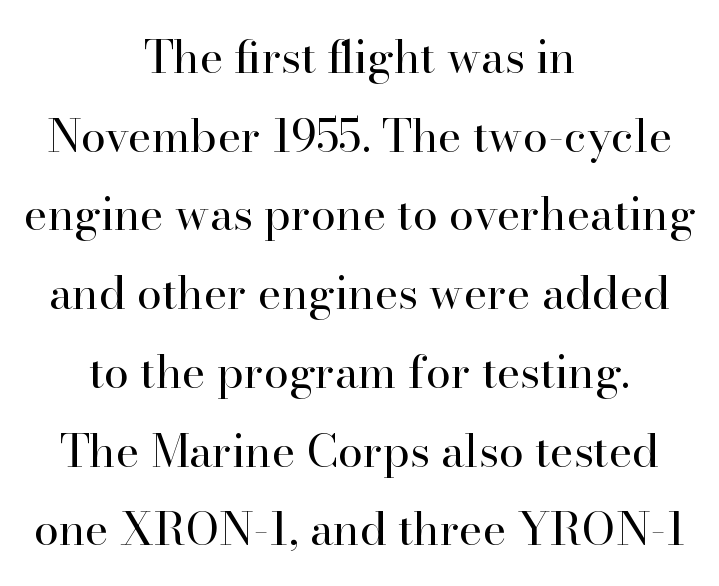
{"serif": "yes", "italic": "no", "bold": "no", "weight": "regular", "width": "normal", "stroke_contrast": "high", "x_height": "small", "monospaced": "no", "underline": "no", "align": "center", "line_spacing_ratio": 1.75, "letter_spacing": "normal", "letter_spacing_em": 0.0, "glyph_px": 45}
